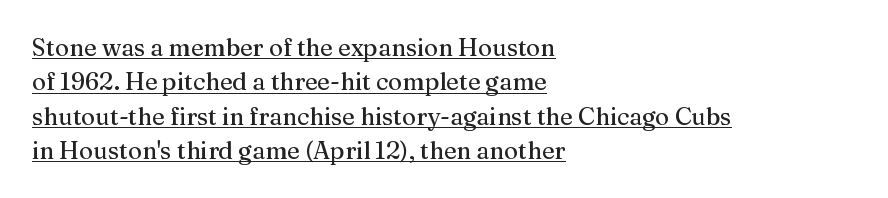
{"italic": "no", "underline": "yes", "align": "left", "line_spacing": "normal", "line_spacing_ratio": 1.43, "letter_spacing": "normal", "letter_spacing_em": 0.0, "glyph_px": 24}
